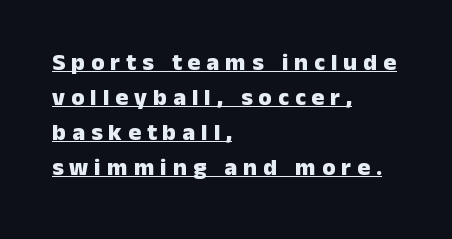
{"italic": "no", "bold": "yes", "underline": "yes", "align": "left", "line_spacing": "normal", "line_spacing_ratio": 1.46, "letter_spacing": "wide", "letter_spacing_em": 0.25, "glyph_px": 24}
